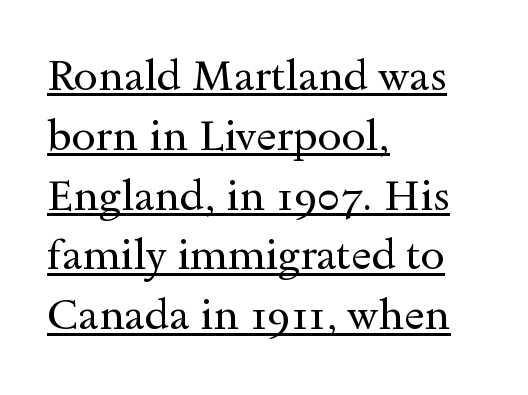
The image shows 43 px regular-weight, wide serif type, upright; set left-aligned, normal line spacing (1.39x), normal letter spacing, underlined; a small x-height.
